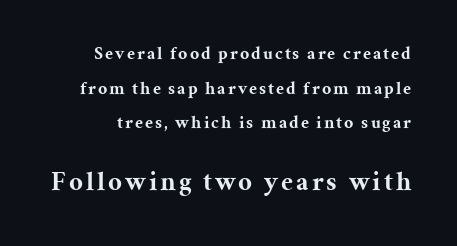
Q: Is the text bold? A: Yes.
Q: Is the text italic (slanted)? A: No, it is upright.
Q: Is the text underlined? A: No.
Q: Is the spacing between lines tight, normal or loose? A: Loose.
Q: Which block of text is set in a larger size, the first (top) or the second (bottom)? A: The second (bottom) one.
